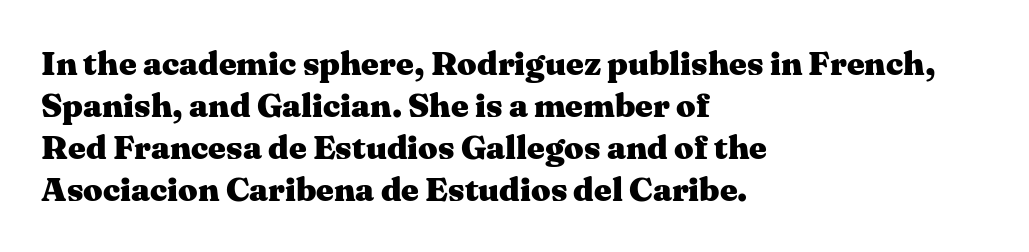
The image shows 34 px heavy, wide serif type, upright; set left-aligned, line spacing 1.24x, normal letter spacing, not underlined; medium stroke contrast and a medium x-height.
